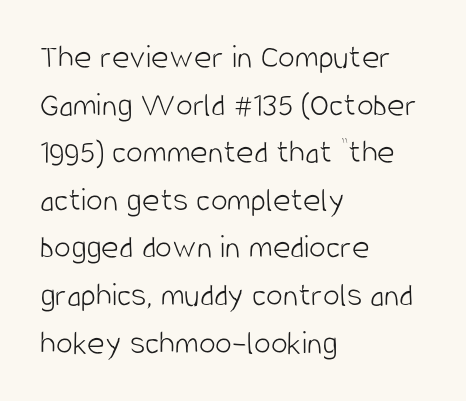
Standard letterfit; no display-style spreading of the glyphs. Whoever set this chose a conventional vertical rhythm. Typeset ragged right — the left edge is the straight one. Is the type heavy? It reads as light-to-regular instead.
